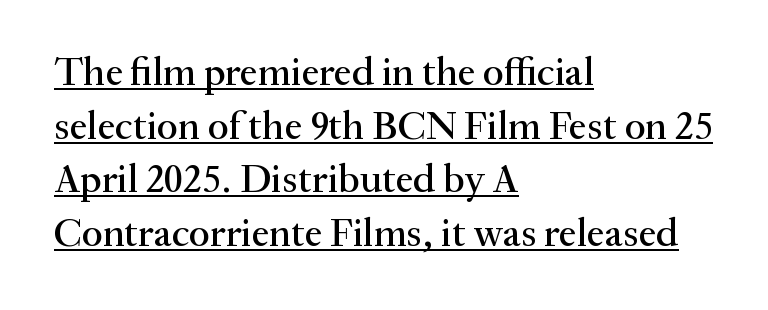
Is this a sans? No — the strokes have serifs. Beneath each row of characters lies a ruled line. The type sits square on the baseline with zero lean. Notice how the passage keeps a crisp vertical edge on the left only.
